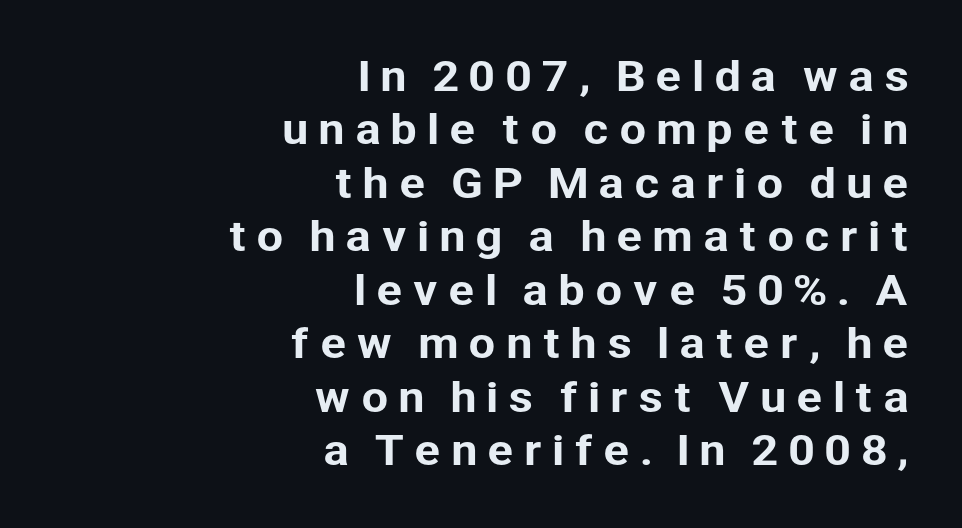
Words float on clear page, feet unadorned. Vertically, the passage feels balanced, rows spaced as you'd expect. Every stem runs plumb, perpendicular to the baseline. The letters advance in unequal steps, a hallmark of proportional type.
